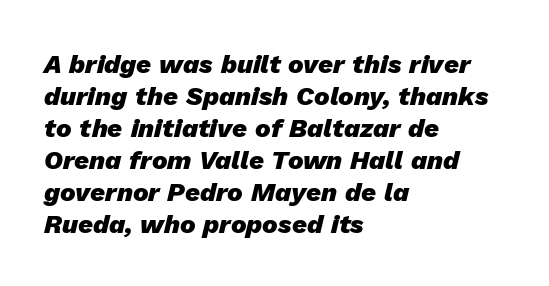
Q: Is the text bold? A: Yes.
Q: Is the text italic (slanted)? A: Yes, it leans right by about 13 degrees.
Q: Is the text underlined? A: No.
Q: How is the paragraph aligned? A: Left-aligned.
Q: Is the spacing between letters normal or unusually wide? A: Normal.
